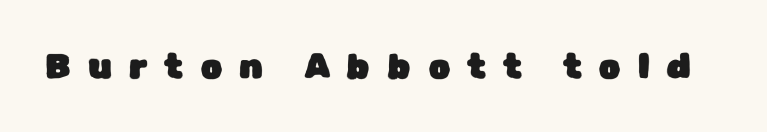
Q: Is the text italic (slanted)? A: No, it is upright.
Q: Is the typeface a serif or a sans-serif typeface? A: Sans-serif.
Q: Is the text underlined? A: No.
Q: Is the spacing between letters normal or unusually wide? A: Unusually wide.
Q: Width (condensed, normal, or wide)? A: Normal.
Q: Stroke contrast? A: Low.
Q: x-height? A: Medium.
Q: Monospaced? A: No.
